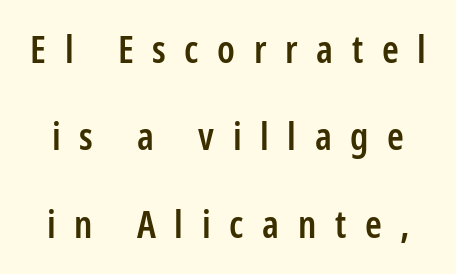
{"serif": "no", "italic": "no", "bold": "semi", "weight": "semibold", "width": "condensed", "stroke_contrast": "low", "x_height": "medium", "monospaced": "no", "underline": "no", "line_spacing": "loose", "line_spacing_ratio": 2.3, "letter_spacing": "wide", "letter_spacing_em": 0.49, "glyph_px": 38}
